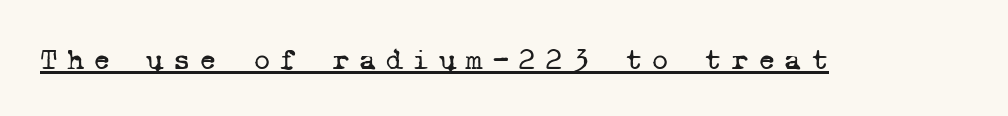
Q: Is the text bold? A: No.
Q: Is the typeface a serif or a sans-serif typeface? A: Serif.
Q: Is the text underlined? A: Yes.
Q: Is the spacing between letters normal or unusually wide? A: Unusually wide.
Q: Width (condensed, normal, or wide)? A: Normal.
Q: Stroke contrast? A: Low.
Q: x-height? A: Medium.
Q: Monospaced? A: Yes.
